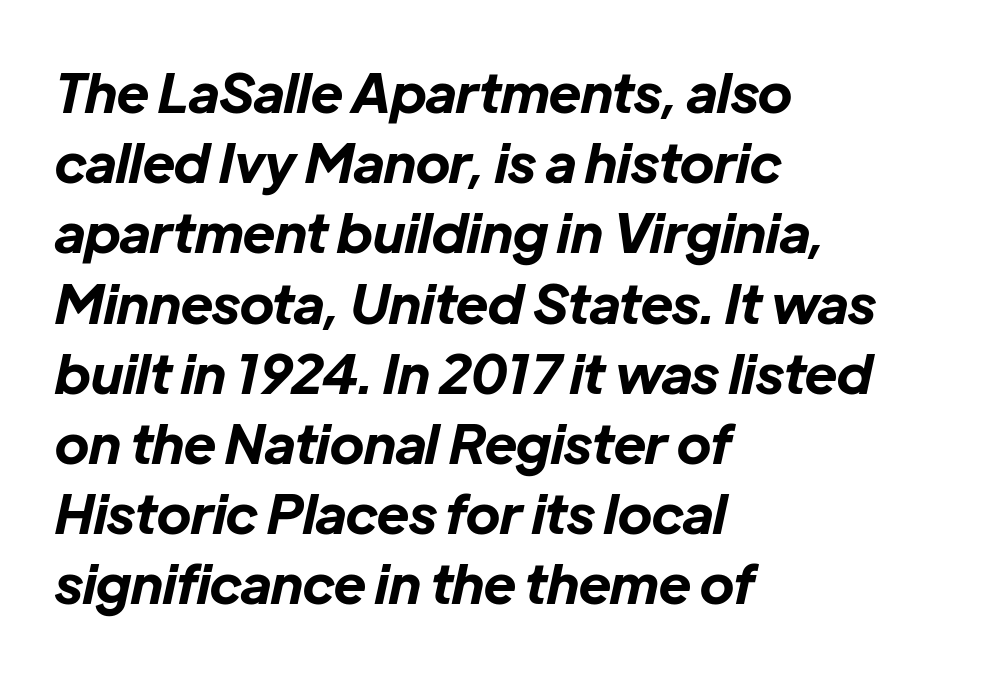
Q: Is the text bold? A: Yes.
Q: Is the text italic (slanted)? A: Yes, it leans right by about 12 degrees.
Q: Is the text underlined? A: No.
Q: How is the paragraph aligned? A: Left-aligned.
Q: Is the spacing between letters normal or unusually wide? A: Normal.
Q: Is the spacing between lines tight, normal or loose? A: Normal.
Q: Width (condensed, normal, or wide)? A: Normal.
Q: Stroke contrast? A: Low.
Q: x-height? A: Medium.
Q: Monospaced? A: No.
